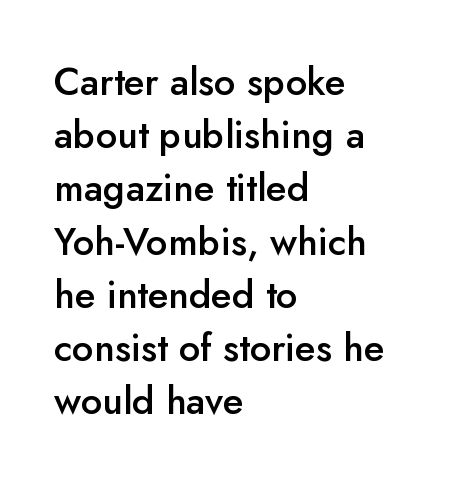
{"serif": "no", "italic": "no", "bold": "semi", "weight": "semibold", "width": "normal", "stroke_contrast": "low", "x_height": "small", "monospaced": "no", "underline": "no", "align": "left", "line_spacing": "normal", "line_spacing_ratio": 1.4, "letter_spacing": "normal", "letter_spacing_em": 0.0, "glyph_px": 38}
